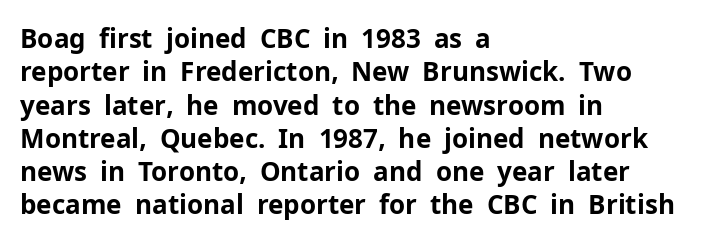
Q: Is the text bold? A: Yes.
Q: Is the text italic (slanted)? A: No, it is upright.
Q: Is the text underlined? A: No.
Q: How is the paragraph aligned? A: Left-aligned.
Q: Is the spacing between letters normal or unusually wide? A: Normal.
Q: Is the spacing between lines tight, normal or loose? A: Normal.
